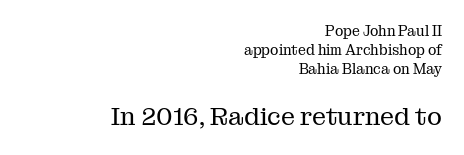
The image shows 25 px text type, upright; set right-aligned, normal line spacing (1.37x), normal letter spacing, not underlined; the second (bottom) block is 1.79x larger.
